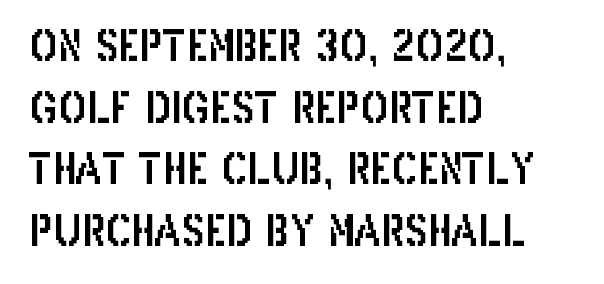
{"serif": "no", "italic": "no", "width": "condensed", "stroke_contrast": "low", "x_height": "large", "monospaced": "no", "underline": "no", "align": "left", "line_spacing": "normal", "line_spacing_ratio": 1.47, "letter_spacing": "normal", "letter_spacing_em": 0.0, "glyph_px": 42}
